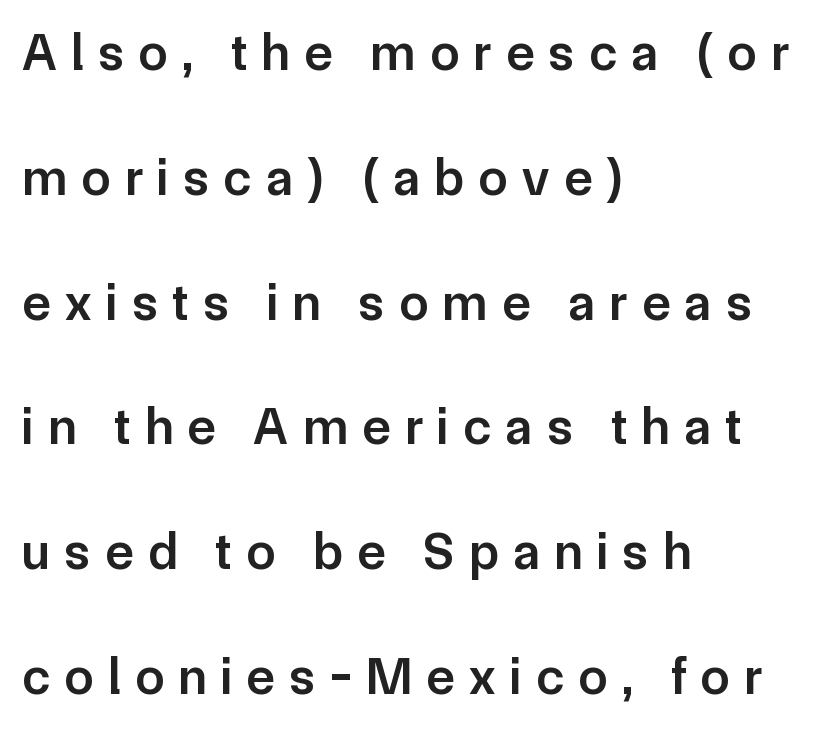
{"serif": "no", "italic": "no", "bold": "semi", "weight": "semibold", "width": "normal", "stroke_contrast": "low", "x_height": "medium", "monospaced": "no", "underline": "no", "align": "left", "line_spacing": "loose", "line_spacing_ratio": 2.4, "letter_spacing": "wide", "letter_spacing_em": 0.28, "glyph_px": 52}
